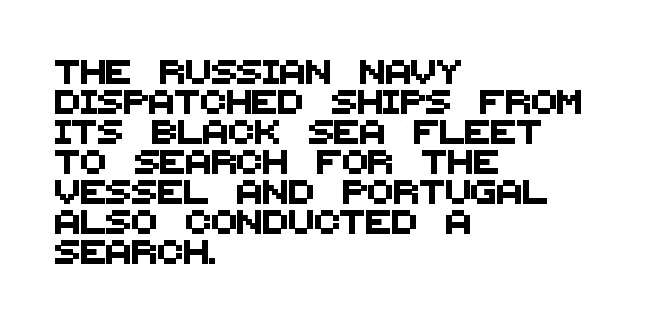
Q: Is the text underlined? A: No.
Q: How is the paragraph aligned? A: Left-aligned.
Q: Is the spacing between letters normal or unusually wide? A: Normal.
Q: Is the spacing between lines tight, normal or loose? A: Normal.
